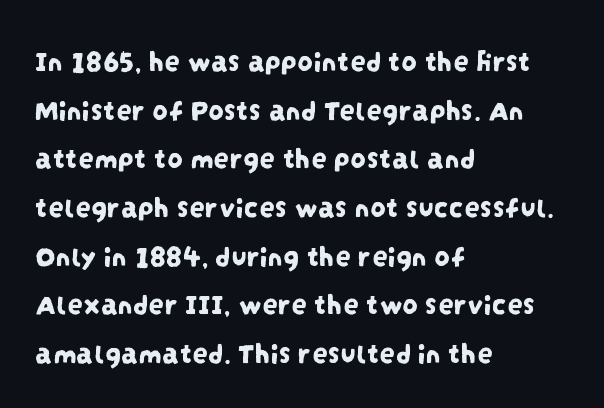
The setting favours the left margin, as ordinary paragraphs usually do. Regarding serifs, this sample does without them. Spacing verdict: proportional, widths tailored to each character. The letters sit at their default tracking, neither squeezed nor spread. Reading down the column, the eye jumps a familiar distance to each next line. The strip under each line holds only bare page.
